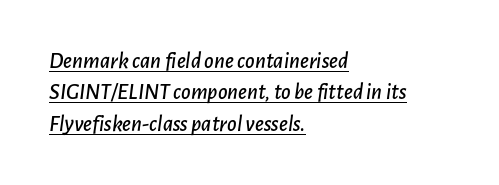
{"italic": "yes", "lean": "right", "slant_degrees": 7, "underline": "yes", "align": "left", "line_spacing": "normal", "line_spacing_ratio": 1.36, "letter_spacing": "normal", "letter_spacing_em": 0.0, "glyph_px": 23}
